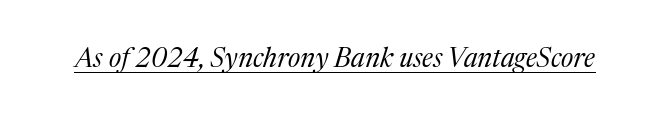
Q: Is the text bold? A: No.
Q: Is the text italic (slanted)? A: Yes, it leans right by about 17 degrees.
Q: Is the text underlined? A: Yes.
Q: Is the spacing between letters normal or unusually wide? A: Normal.
